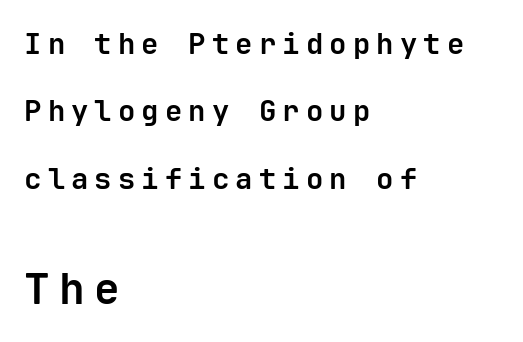
The line texture is sparse and dotted thanks to wide tracking. The letters are bold, with thick, heavy strokes. Regarding leading, the lines here are spaced well apart. Casual observation: everything's shoved over to the left. In terms of posture, this sample is upright. Between these two stacked blocks, the lower one wins on size.
